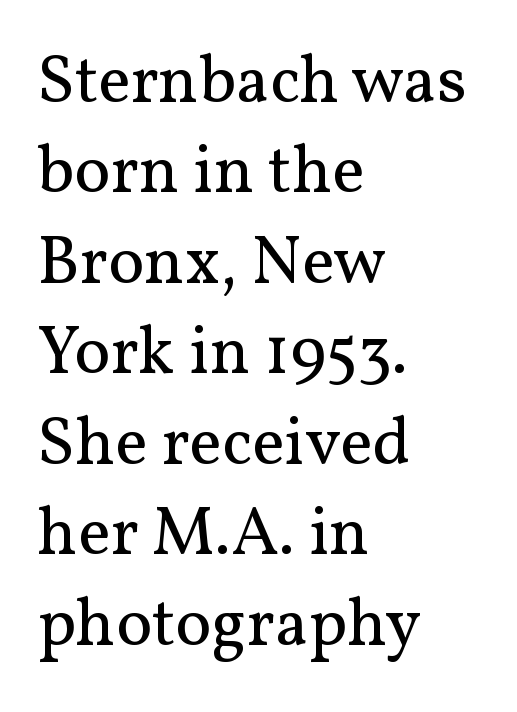
The strokes are not fattened; the text isn't bold. Beneath every word, the page is bare. Letter spacing: default. The face used here is proportionally spaced, like ordinary book or web type. The specimen reads as upright at a glance. Line starts are locked; line ends wander.
